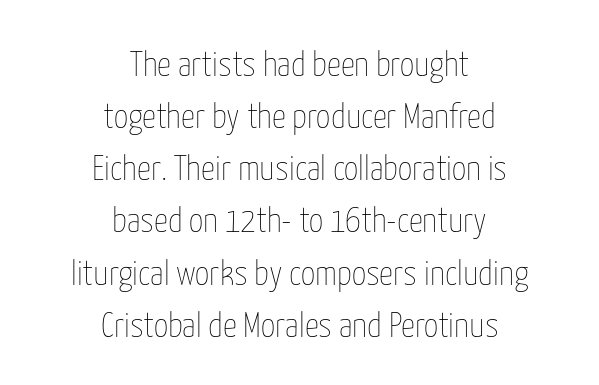
Q: Is the text bold? A: No.
Q: Is the text italic (slanted)? A: No, it is upright.
Q: Is the text underlined? A: No.
Q: How is the paragraph aligned? A: Centered.
Q: Is the spacing between letters normal or unusually wide? A: Normal.
Q: Is the spacing between lines tight, normal or loose? A: Normal.
Q: Width (condensed, normal, or wide)? A: Condensed.
Q: Stroke contrast? A: Low.
Q: x-height? A: Medium.
Q: Monospaced? A: No.
